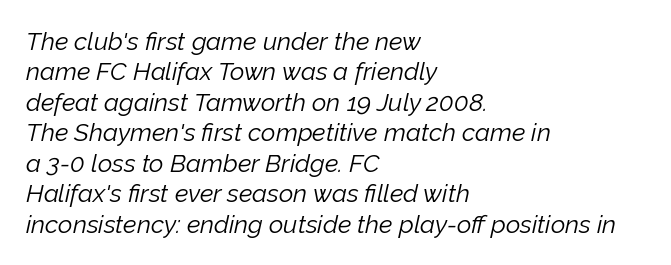
The image shows 25 px text type, italic (leaning right); set left-aligned, line spacing 1.22x, normal letter spacing, not underlined.
